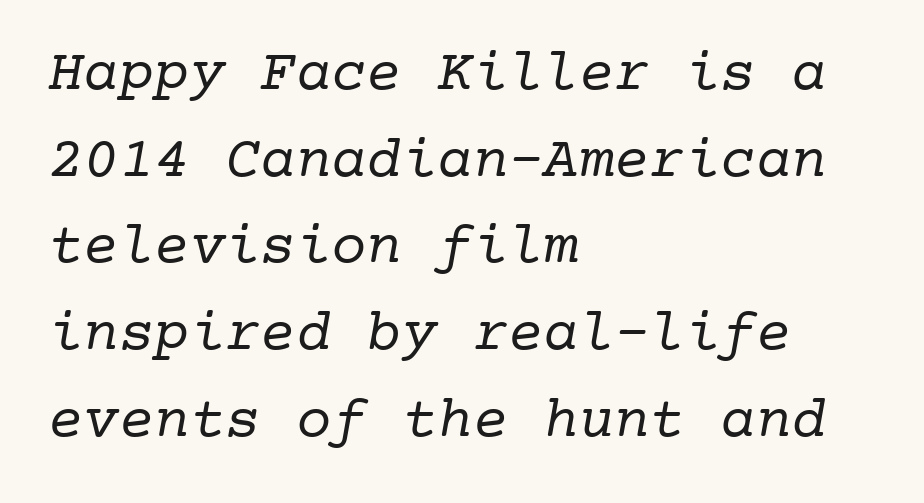
The image shows 59 px regular-weight serif type, monospaced; set left-aligned, normal line spacing (1.47x), normal letter spacing, not underlined; low stroke contrast and a medium x-height.
